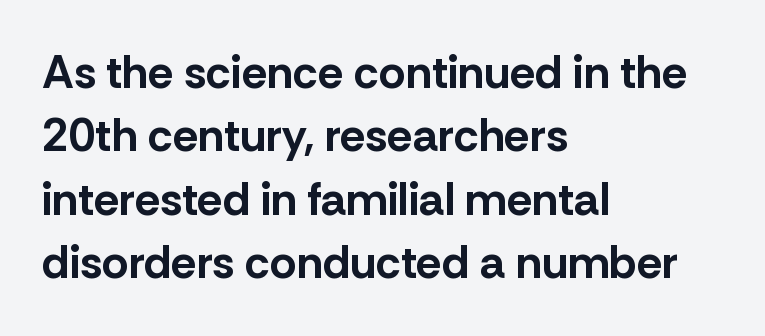
{"serif": "no", "italic": "no", "bold": "yes", "weight": "bold", "width": "normal", "stroke_contrast": "low", "x_height": "medium", "monospaced": "no", "underline": "no", "align": "left", "line_spacing": "normal", "line_spacing_ratio": 1.38, "letter_spacing": "normal", "letter_spacing_em": 0.0, "glyph_px": 46}
